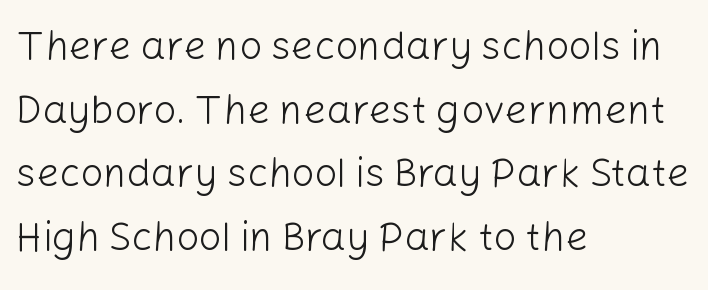
{"serif": "no", "italic": "no", "bold": "no", "weight": "light", "width": "normal", "stroke_contrast": "low", "x_height": "medium", "monospaced": "no", "underline": "no", "align": "left", "line_spacing": "normal", "line_spacing_ratio": 1.59, "letter_spacing": "normal", "letter_spacing_em": 0.0, "glyph_px": 40}
